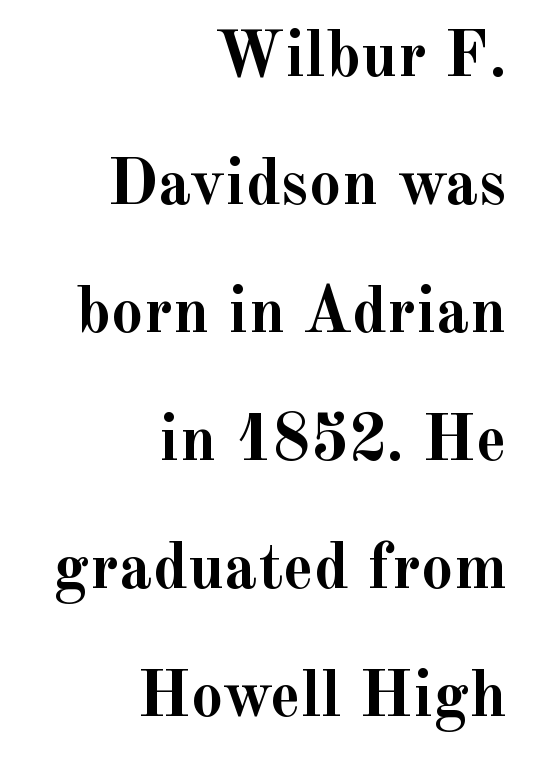
{"serif": "yes", "italic": "no", "bold": "yes", "weight": "semibold", "width": "normal", "x_height": "small", "monospaced": "no", "underline": "no", "align": "right", "line_spacing": "loose", "line_spacing_ratio": 1.97, "letter_spacing": "normal", "letter_spacing_em": 0.0, "glyph_px": 65}
